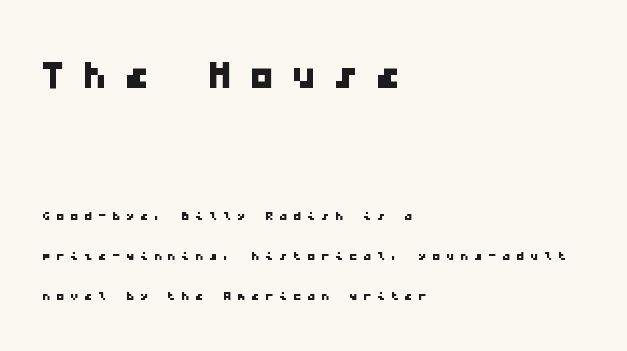
The image shows 51 px wide sans-serif type, monospaced; set left-aligned, loose line spacing (2.37x), unusually wide letter spacing (+0.32 em), not underlined; the first (top) block is 3.0x larger; low stroke contrast and a medium x-height.
